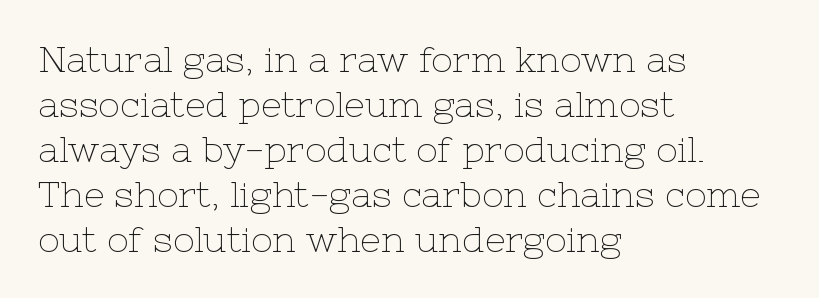
{"serif": "yes", "italic": "no", "bold": "no", "weight": "thin", "width": "normal", "stroke_contrast": "low", "x_height": "medium", "monospaced": "no", "underline": "no", "align": "left", "line_spacing": "normal", "line_spacing_ratio": 1.25, "letter_spacing": "normal", "letter_spacing_em": 0.0, "glyph_px": 36}
